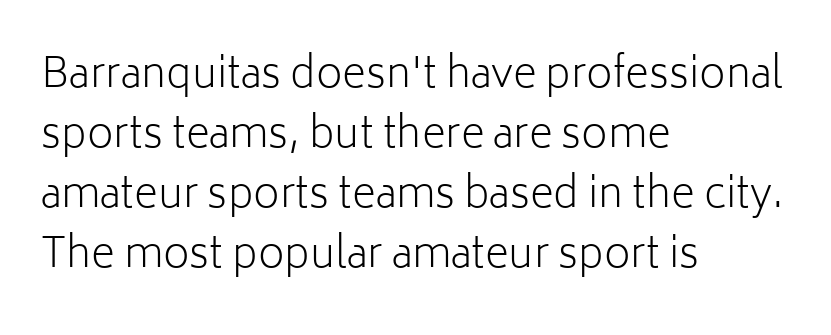
{"serif": "no", "italic": "no", "bold": "no", "weight": "light", "width": "normal", "stroke_contrast": "low", "x_height": "medium", "monospaced": "no", "underline": "no", "align": "left", "line_spacing": "normal", "line_spacing_ratio": 1.46, "letter_spacing": "normal", "letter_spacing_em": 0.0, "glyph_px": 41}
